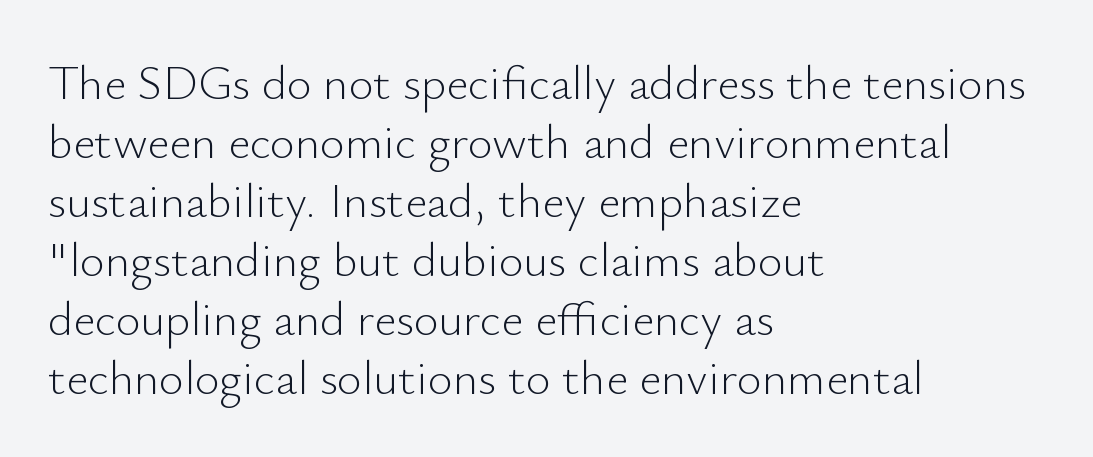
The image shows 48 px light sans-serif type, upright; set left-aligned, line spacing 1.23x, normal letter spacing, not underlined; low stroke contrast and a small x-height.
